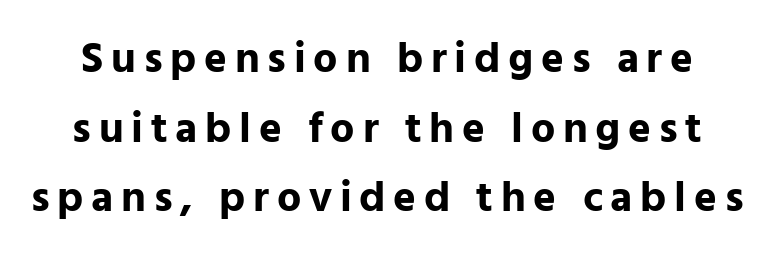
Q: Is the text bold? A: Yes.
Q: Is the text italic (slanted)? A: No, it is upright.
Q: Is the typeface a serif or a sans-serif typeface? A: Sans-serif.
Q: Is the text underlined? A: No.
Q: Is the spacing between lines tight, normal or loose? A: Normal.
Q: Width (condensed, normal, or wide)? A: Normal.
Q: Stroke contrast? A: Low.
Q: x-height? A: Medium.
Q: Monospaced? A: No.
